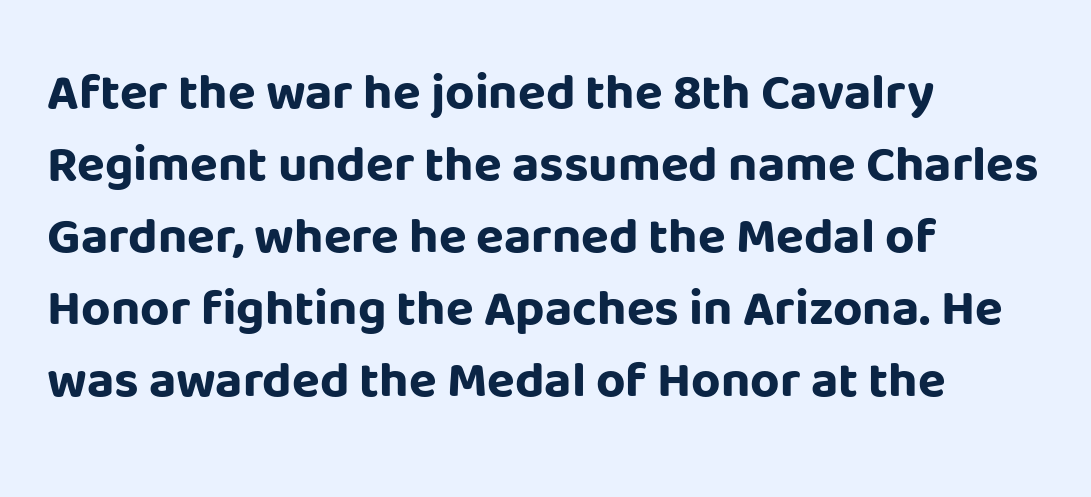
No feet cap the strokes, marking this as sans-serif type. These lines are set flush left with a ragged right edge. The designer left line spacing at the default. No italicization has been applied; the sample stays upright.
